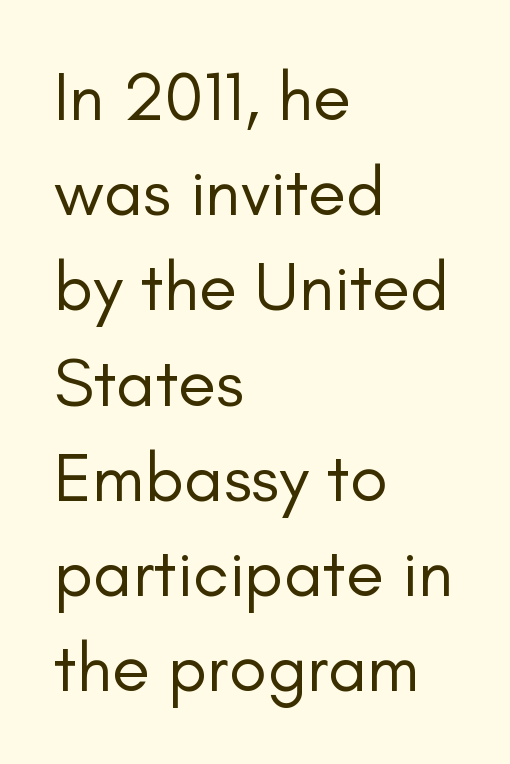
The image shows 69 px regular-weight sans-serif type, upright; set left-aligned, normal line spacing (1.38x), normal letter spacing, not underlined; low stroke contrast and a small x-height.
